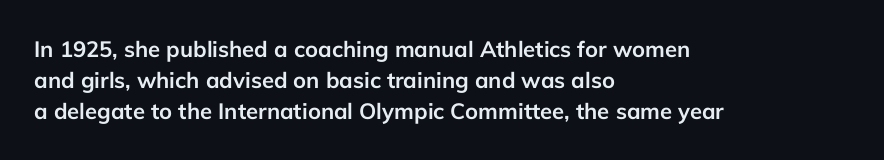
In CSS terms this would be text-align: left. Baseline-to-baseline distance is the conventional proportion of letter height. Notice how the stems are strictly vertical — no italics here. The space beneath each line is pristine and unruled. Spacing between characters is what you'd get straight out of the box. The passage shown is emphatically bold.
